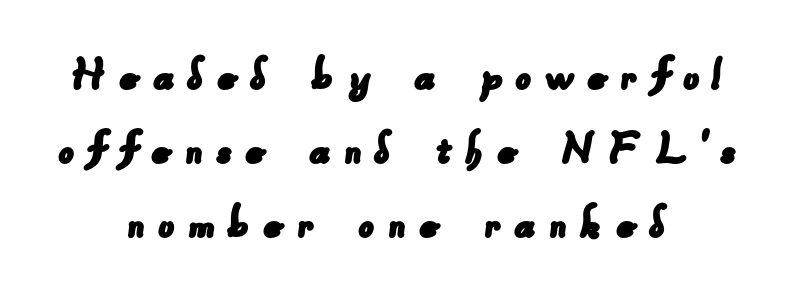
{"serif": "no", "width": "normal", "stroke_contrast": "low", "x_height": "small", "monospaced": "no", "underline": "no", "align": "center", "line_spacing": "normal", "line_spacing_ratio": 1.45, "letter_spacing": "wide", "letter_spacing_em": 0.24, "glyph_px": 51}
